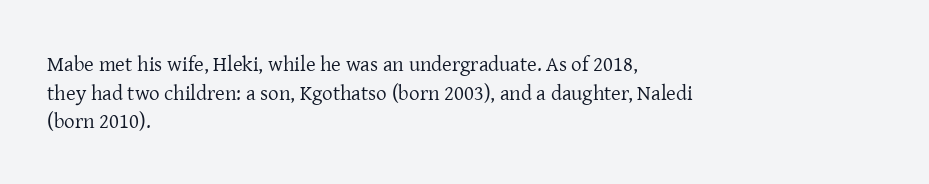
The image shows 21 px text type, upright; set left-aligned, normal line spacing (1.36x), normal letter spacing, not underlined.
